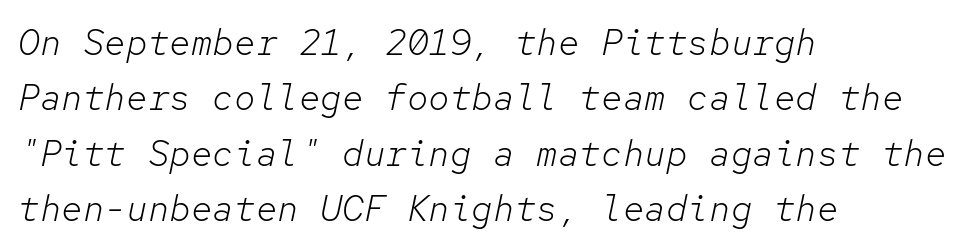
Q: Is the text bold? A: No.
Q: Is the text italic (slanted)? A: Yes, it leans right by about 12 degrees.
Q: Is the text underlined? A: No.
Q: How is the paragraph aligned? A: Left-aligned.
Q: Is the spacing between letters normal or unusually wide? A: Normal.
Q: Is the spacing between lines tight, normal or loose? A: Normal.
Q: Width (condensed, normal, or wide)? A: Normal.
Q: Stroke contrast? A: Low.
Q: x-height? A: Medium.
Q: Monospaced? A: Yes.
